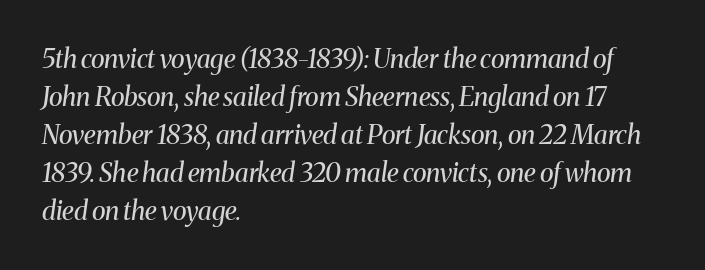
The image shows 26 px text type, italic (leaning right); set left-aligned, normal line spacing (1.46x), normal letter spacing, not underlined.
